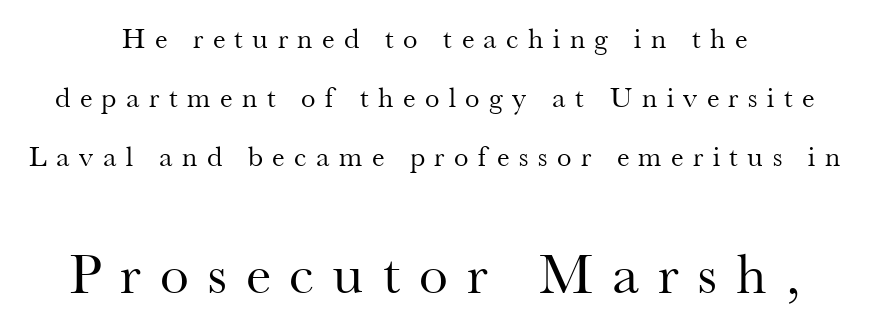
Q: Is the text bold? A: No.
Q: Is the text italic (slanted)? A: No, it is upright.
Q: Is the typeface a serif or a sans-serif typeface? A: Serif.
Q: Is the text underlined? A: No.
Q: How is the paragraph aligned? A: Centered.
Q: Is the spacing between letters normal or unusually wide? A: Unusually wide.
Q: Is the spacing between lines tight, normal or loose? A: Loose.
Q: Which block of text is set in a larger size, the first (top) or the second (bottom)? A: The second (bottom) one.
Q: Width (condensed, normal, or wide)? A: Normal.
Q: Stroke contrast? A: Medium.
Q: x-height? A: Small.
Q: Monospaced? A: No.
